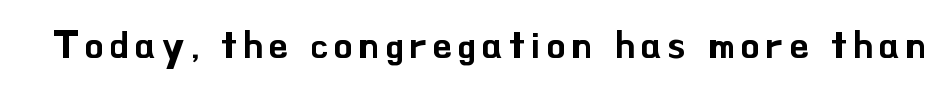
Q: Is the text italic (slanted)? A: No, it is upright.
Q: Is the typeface a serif or a sans-serif typeface? A: Sans-serif.
Q: Is the text underlined? A: No.
Q: Width (condensed, normal, or wide)? A: Normal.
Q: Stroke contrast? A: Low.
Q: x-height? A: Small.
Q: Monospaced? A: No.
